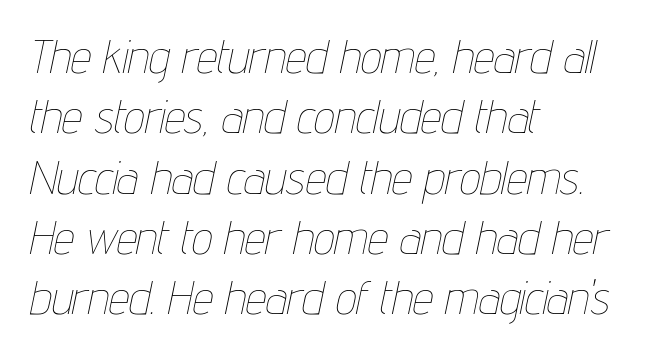
Q: Is the text bold? A: No.
Q: Is the text italic (slanted)? A: Yes, it leans right by about 12 degrees.
Q: Is the text underlined? A: No.
Q: How is the paragraph aligned? A: Left-aligned.
Q: Is the spacing between letters normal or unusually wide? A: Normal.
Q: Is the spacing between lines tight, normal or loose? A: Normal.
Q: Width (condensed, normal, or wide)? A: Condensed.
Q: Stroke contrast? A: Low.
Q: x-height? A: Medium.
Q: Monospaced? A: No.
